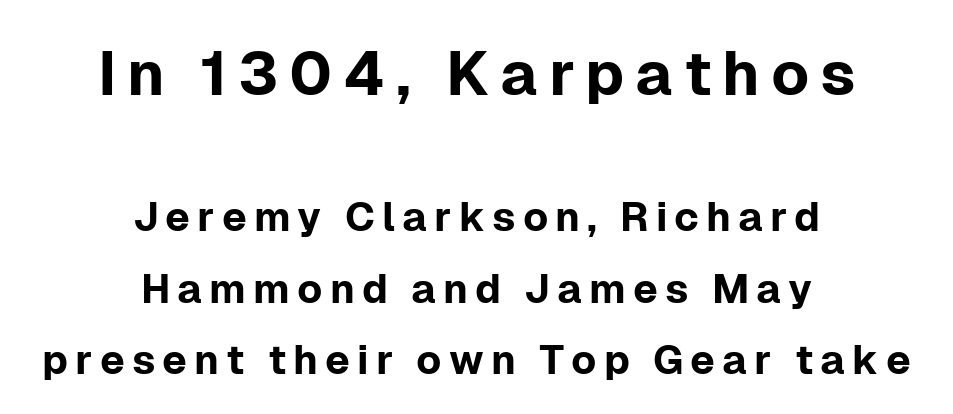
Q: Is the text italic (slanted)? A: No, it is upright.
Q: Is the typeface a serif or a sans-serif typeface? A: Sans-serif.
Q: Is the text underlined? A: No.
Q: How is the paragraph aligned? A: Centered.
Q: Which block of text is set in a larger size, the first (top) or the second (bottom)? A: The first (top) one.
Q: Width (condensed, normal, or wide)? A: Normal.
Q: Stroke contrast? A: Low.
Q: x-height? A: Medium.
Q: Monospaced? A: No.
